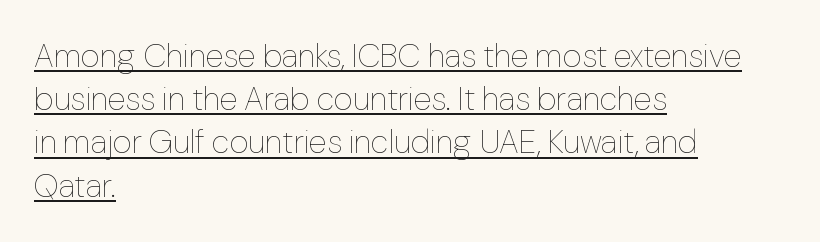
{"italic": "no", "bold": "no", "weight": "thin", "width": "normal", "stroke_contrast": "low", "x_height": "medium", "monospaced": "no", "underline": "yes", "align": "left", "line_spacing": "normal", "line_spacing_ratio": 1.31, "letter_spacing": "normal", "letter_spacing_em": 0.0, "glyph_px": 33}
